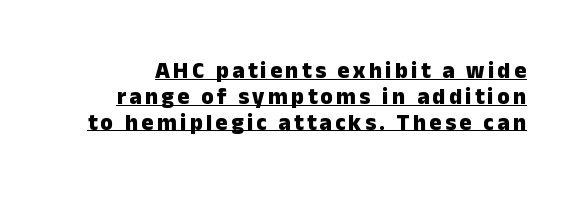
The image shows 23 px bold type, upright; set tight line spacing (1.12x), underlined.
